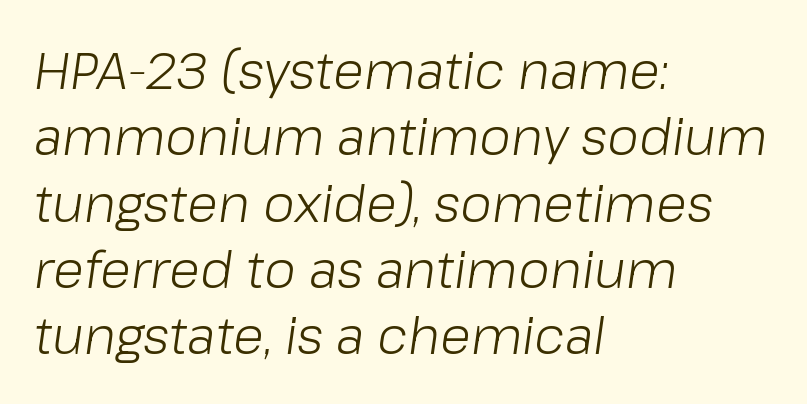
{"italic": "yes", "lean": "right", "slant_degrees": 8, "bold": "no", "weight": "light", "width": "normal", "stroke_contrast": "low", "x_height": "medium", "monospaced": "no", "underline": "no", "align": "left", "line_spacing": "normal", "line_spacing_ratio": 1.3, "letter_spacing": "normal", "letter_spacing_em": 0.0, "glyph_px": 51}
